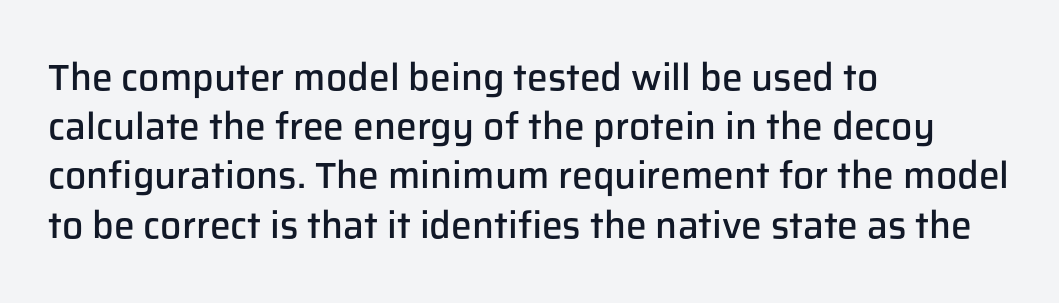
{"serif": "no", "italic": "no", "bold": "semi", "weight": "semibold", "width": "normal", "stroke_contrast": "low", "x_height": "medium", "monospaced": "no", "underline": "no", "align": "left", "line_spacing": "normal", "line_spacing_ratio": 1.33, "letter_spacing": "normal", "letter_spacing_em": 0.0, "glyph_px": 37}
